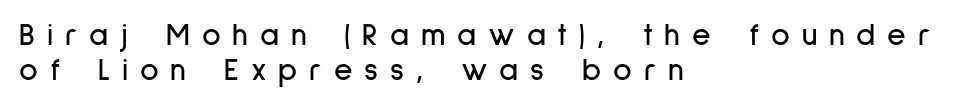
Each word looks stretched out because of the extra space between its letters. Tall strokes in this sample are plumb rather than angled. The rag falls on the right side of this text block. Is this a fixed-width face? No — the glyphs have proportional, varying widths. A typesetter would call this leading minimal, almost set solid. Are there feet on the stems? There aren't — it's a sans.
